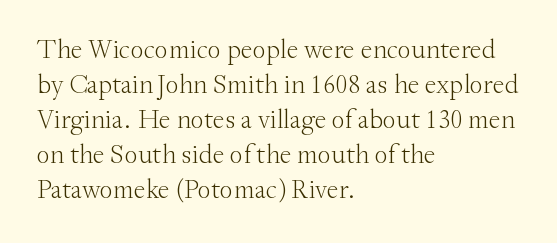
Q: Is the text bold? A: No.
Q: Is the text italic (slanted)? A: No, it is upright.
Q: Is the text underlined? A: No.
Q: How is the paragraph aligned? A: Left-aligned.
Q: Is the spacing between letters normal or unusually wide? A: Normal.
Q: Is the spacing between lines tight, normal or loose? A: Normal.
